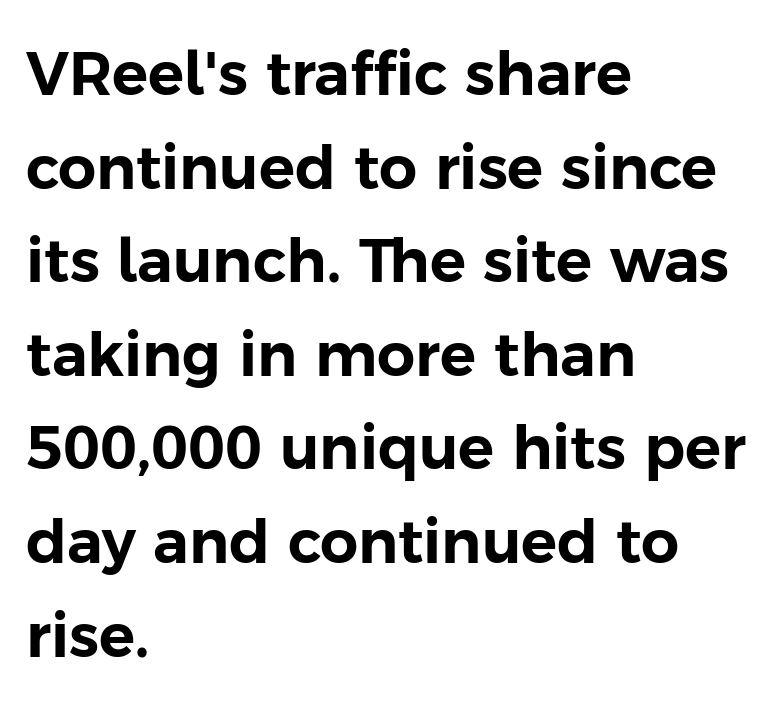
The image shows 60 px sans-serif type, upright; set left-aligned, normal line spacing (1.56x), normal letter spacing, not underlined; low stroke contrast and a medium x-height.
